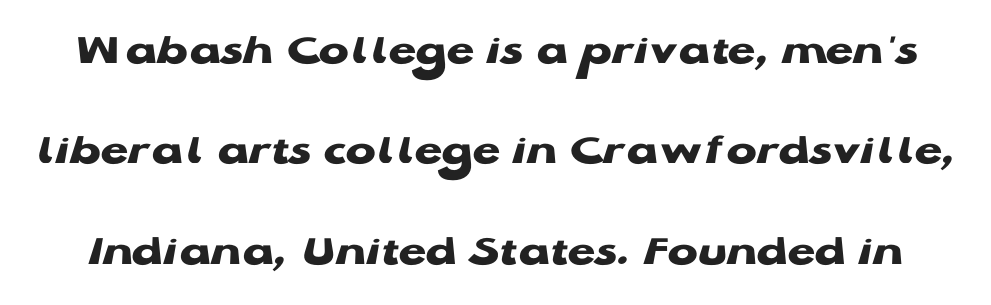
The image shows 45 px heavy, wide sans-serif type, upright; set loose line spacing (2.23x), normal letter spacing, not underlined; low stroke contrast and a medium x-height.
